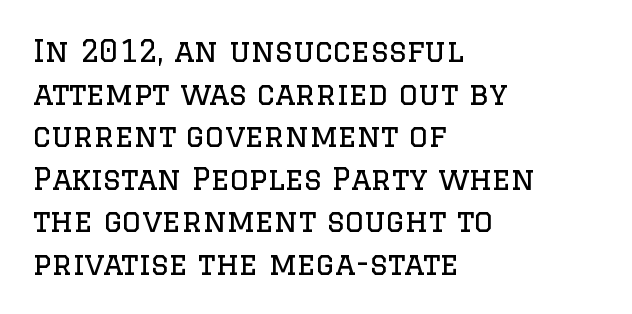
Typeset ragged right — the left edge is the straight one. If you measured baseline to baseline, you'd find a middling distance. A typesetter would label this face a serif. Nothing unusual about the tracking: characters are spaced as the font intends. Check under the words: just untouched page.
